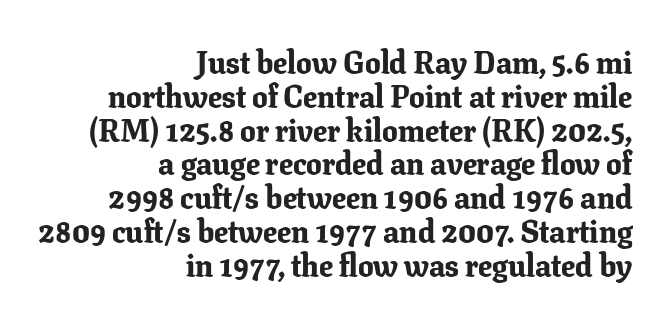
Strokes here are thick enough to call this a true bold. The face used here is rendered with its standard letterfit. If you drew a line through each stem, it would be perfectly vertical. Every row of glyphs terminates at an identical x-position on the right.
